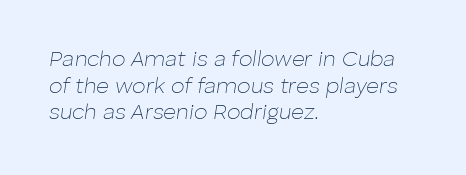
{"italic": "yes", "lean": "right", "slant_degrees": 8, "bold": "no", "underline": "no", "align": "left", "line_spacing_ratio": 1.21, "letter_spacing": "normal", "letter_spacing_em": 0.0, "glyph_px": 22}
